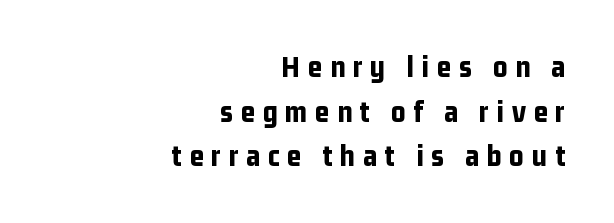
Here the designer chose a conventional face with non-uniform glyph widths. Posture: straight, roman, zero tilt. Just letters on the line, the space beneath them empty. Honestly, the letter spacing is so wide it's the main thing you notice.
